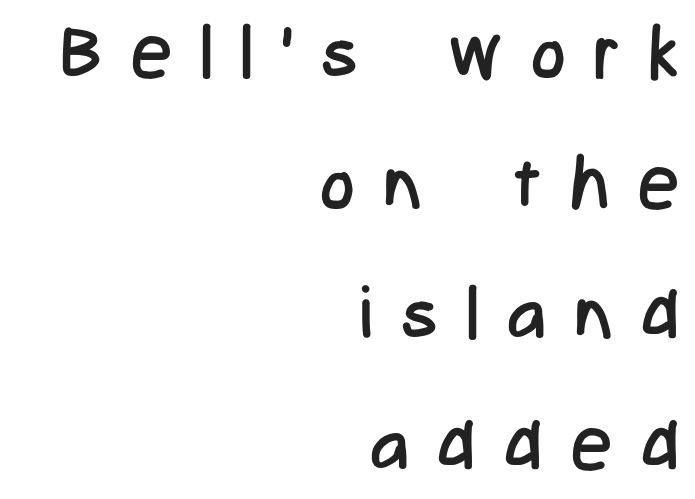
The image shows 73 px regular-weight, condensed sans-serif type, upright; set right-aligned, line spacing 1.79x, unusually wide letter spacing (+0.4 em), not underlined; low stroke contrast and a medium x-height.
